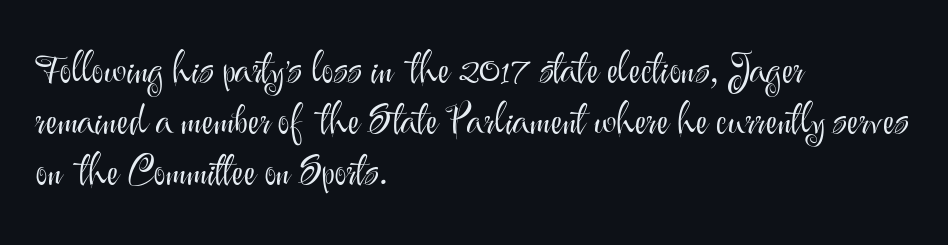
Honestly, there is no underline to notice here at all. Look at the tracking — it's just the regular setting, nothing added. The passage shown is typed in a proportional face where columns would drift. The face used here is a sans, in the tradition of grotesques and geometrics. Is this a heavy cut? Hardly; it is regular or lighter.
